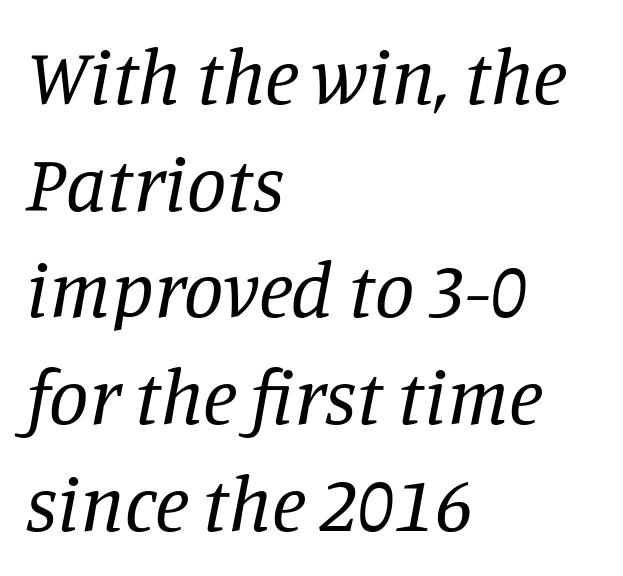
{"serif": "yes", "italic": "yes", "lean": "right", "slant_degrees": 11, "bold": "no", "weight": "regular", "width": "normal", "stroke_contrast": "low", "x_height": "large", "monospaced": "no", "underline": "no", "align": "left", "line_spacing": "normal", "line_spacing_ratio": 1.35, "letter_spacing": "normal", "letter_spacing_em": 0.0, "glyph_px": 79}
